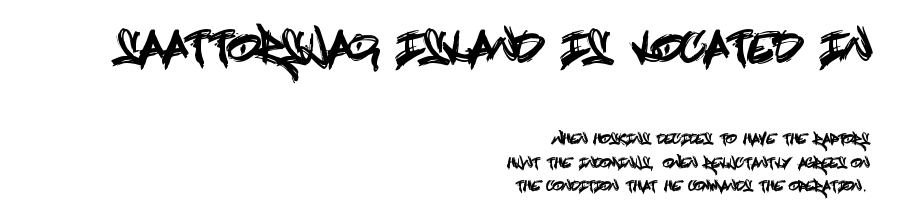
{"serif": "no", "width": "condensed", "x_height": "large", "underline": "no", "align": "right", "line_spacing": "normal", "line_spacing_ratio": 1.68, "letter_spacing": "normal", "letter_spacing_em": 0.0, "larger_block": "first", "size_ratio": 3.0, "glyph_px": 42}
